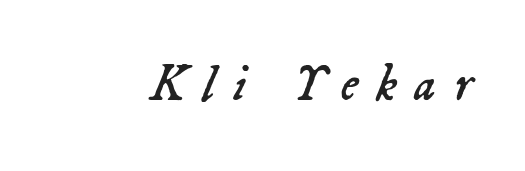
{"italic": "yes", "lean": "right", "slant_degrees": 23, "bold": "no", "weight": "regular", "width": "normal", "stroke_contrast": "low", "x_height": "medium", "monospaced": "no", "underline": "no", "letter_spacing": "wide", "letter_spacing_em": 0.34, "glyph_px": 51}
